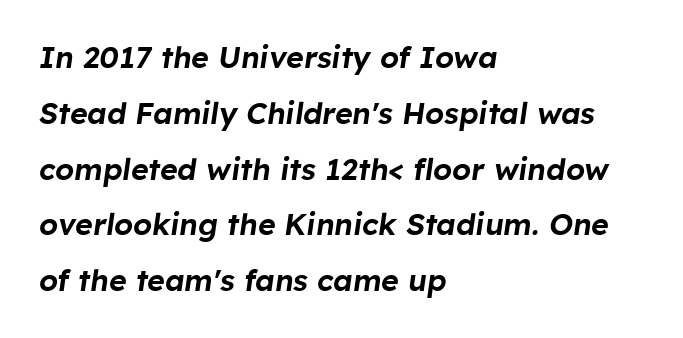
The letters sit at their default tracking, neither squeezed nor spread. The text block is weighted toward the left margin, trailing off unevenly rightward. Note the varied advance widths — an 'i' is clearly narrower than an 'm'. The space directly below the letters is spotless. The axis of the letterforms is tilted away from vertical.
